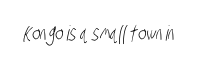
Q: Is the text bold? A: No.
Q: Is the text underlined? A: No.
Q: Is the spacing between letters normal or unusually wide? A: Normal.
